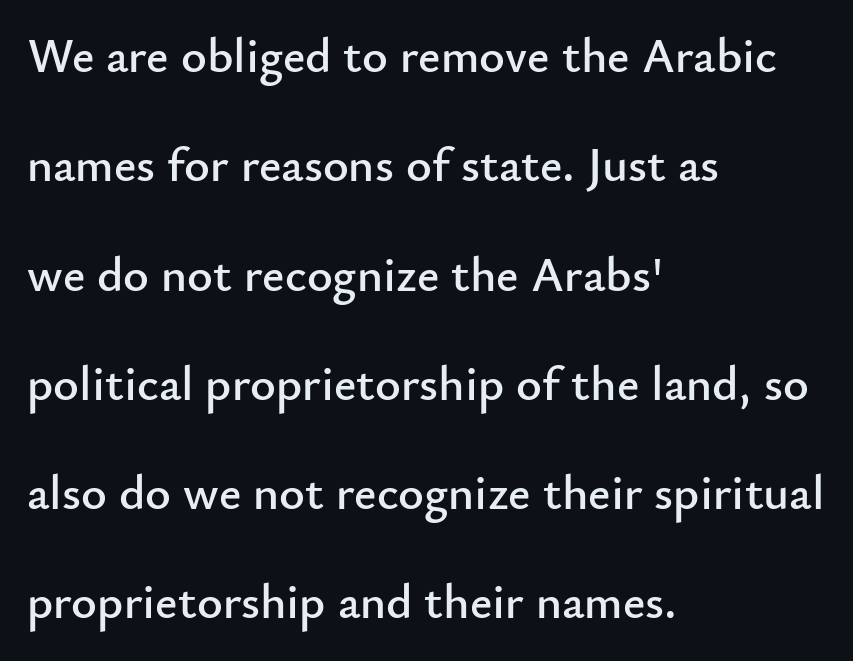
The image shows 49 px sans-serif type, upright; set left-aligned, loose line spacing (2.23x), normal letter spacing, not underlined; low stroke contrast and a small x-height.
